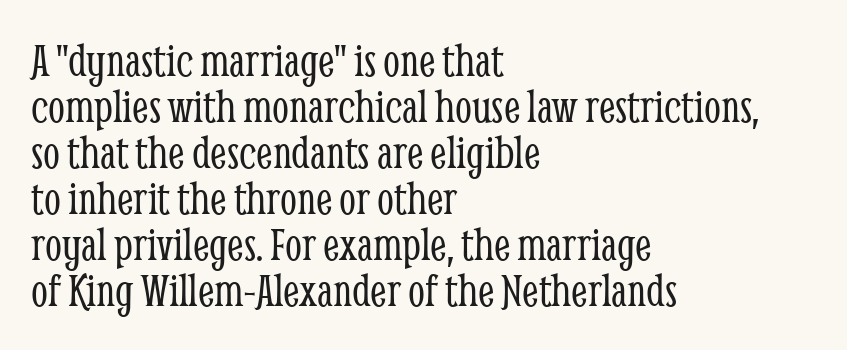
Heaviness? Minimal to ordinary, like unemphasized prose. Italic: no, the glyphs are upright roman. Vertically, the passage feels compressed, each row crowding the next. The font family rendered here belongs to the serif group. The words here are not underlined. Proportional: the letters do not fall into vertical columns.
